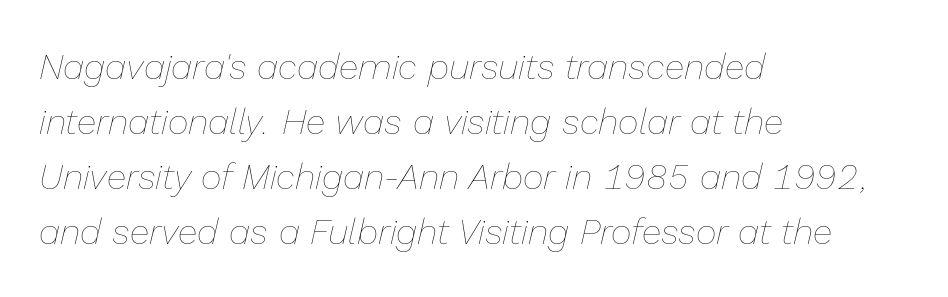
The image shows 36 px thin type, italic (leaning right); set left-aligned, normal line spacing (1.53x), normal letter spacing, not underlined; low stroke contrast and a medium x-height.
